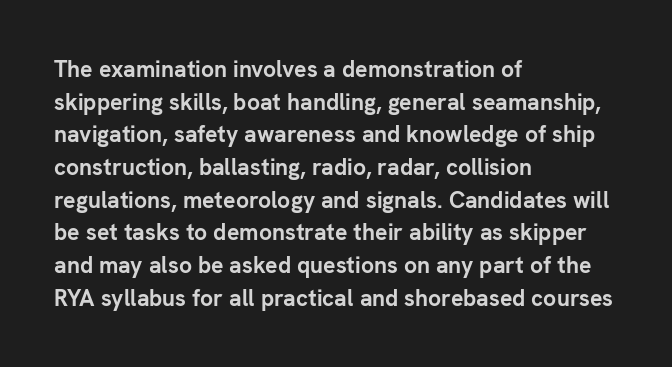
Here the glyphs are tracked normally, forming tight word shapes. One-word summary of the alignment: left. In terms of posture, this sample is upright. Notice how thick the strokes are: this is what a full bold looks like. The lines sit at an ordinary, default distance from one another.
